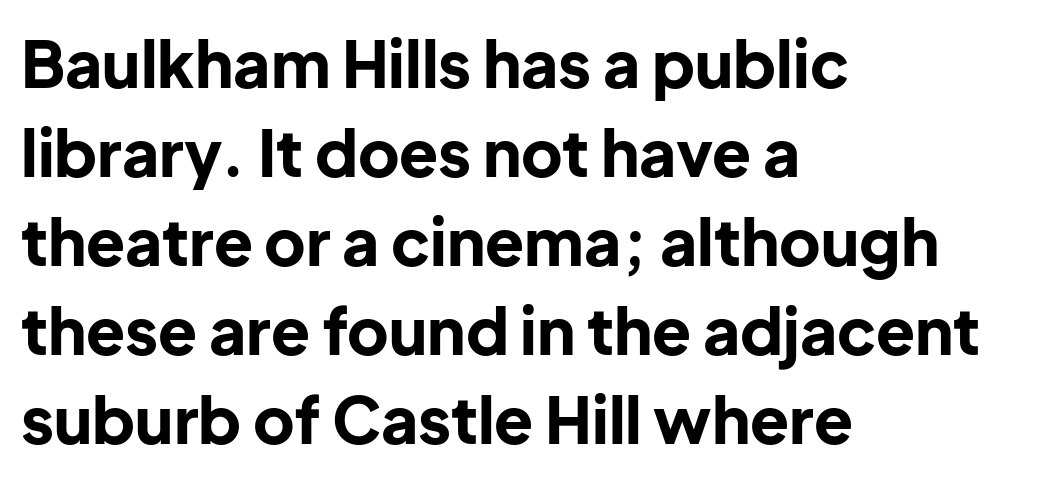
{"serif": "no", "italic": "no", "bold": "yes", "weight": "bold", "width": "normal", "stroke_contrast": "low", "x_height": "medium", "monospaced": "no", "underline": "no", "align": "left", "line_spacing": "normal", "line_spacing_ratio": 1.39, "letter_spacing": "normal", "letter_spacing_em": 0.0, "glyph_px": 64}
